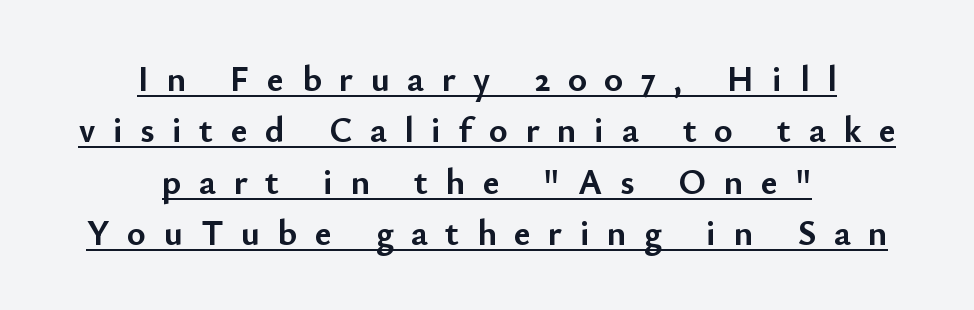
Regarding leading, the lines here are spaced in the standard way. Think of a printed novel: that variable character pitch is what you see here. Style check: upright. The rendering uses the underline text-decoration.
